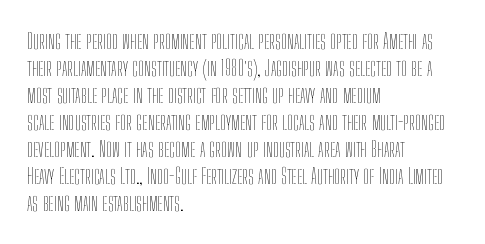
Q: Is the text bold? A: No.
Q: Is the text italic (slanted)? A: No, it is upright.
Q: Is the text underlined? A: No.
Q: How is the paragraph aligned? A: Left-aligned.
Q: Is the spacing between letters normal or unusually wide? A: Normal.
